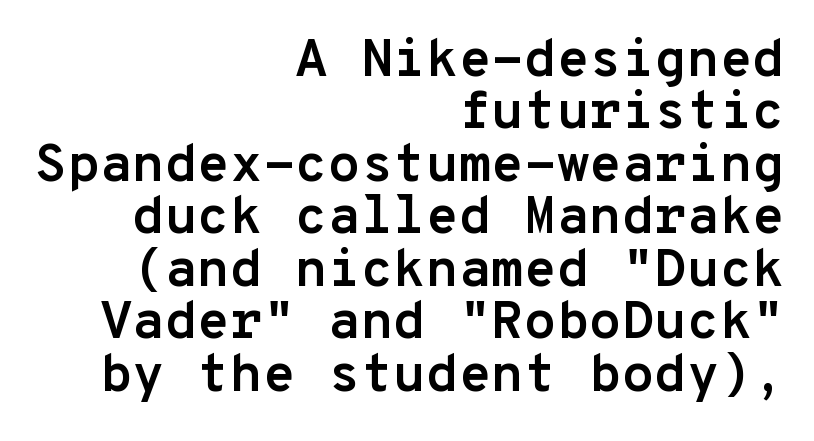
{"serif": "no", "italic": "no", "bold": "yes", "weight": "semibold", "width": "normal", "stroke_contrast": "low", "x_height": "medium", "monospaced": "yes", "underline": "no", "align": "right", "line_spacing": "tight", "line_spacing_ratio": 0.99, "letter_spacing": "normal", "letter_spacing_em": 0.0, "glyph_px": 53}
